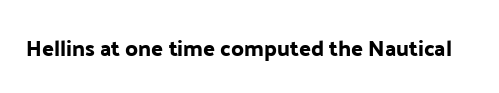
{"italic": "no", "underline": "no", "letter_spacing": "normal", "letter_spacing_em": 0.0, "glyph_px": 22}
